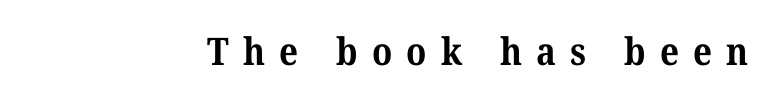
Q: Is the text bold? A: Yes.
Q: Is the typeface a serif or a sans-serif typeface? A: Serif.
Q: Is the text underlined? A: No.
Q: How is the paragraph aligned? A: Right-aligned.
Q: Is the spacing between letters normal or unusually wide? A: Unusually wide.
Q: Width (condensed, normal, or wide)? A: Normal.
Q: Stroke contrast? A: Medium.
Q: x-height? A: Medium.
Q: Monospaced? A: No.
